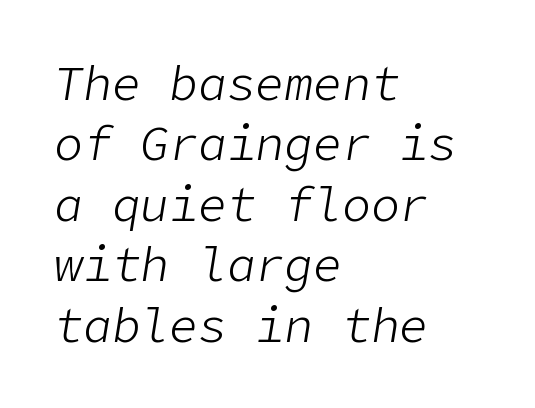
{"italic": "yes", "lean": "right", "slant_degrees": 9, "bold": "no", "weight": "light", "width": "normal", "stroke_contrast": "low", "x_height": "medium", "underline": "no", "align": "left", "line_spacing": "normal", "line_spacing_ratio": 1.26, "letter_spacing": "normal", "letter_spacing_em": 0.0, "glyph_px": 48}
